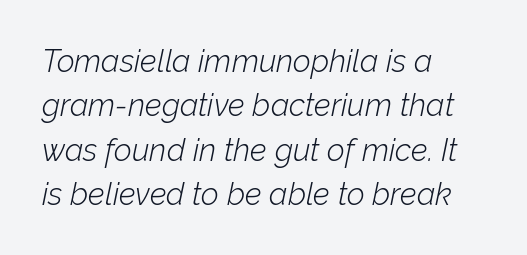
{"italic": "yes", "lean": "right", "slant_degrees": 12, "bold": "no", "weight": "light", "width": "normal", "stroke_contrast": "low", "x_height": "medium", "monospaced": "no", "underline": "no", "align": "left", "line_spacing": "normal", "line_spacing_ratio": 1.43, "letter_spacing": "normal", "letter_spacing_em": 0.0, "glyph_px": 31}
